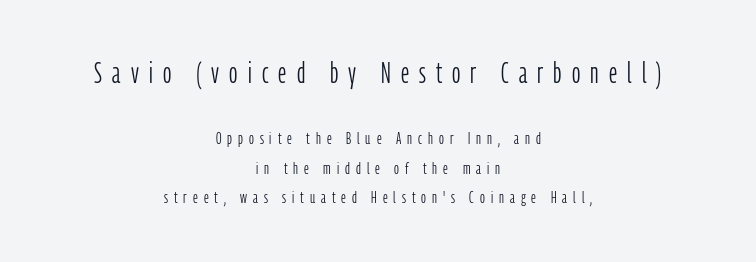
The image shows 29 px light, condensed sans-serif type, upright; set centered, line spacing 1.73x, unusually wide letter spacing (+0.35 em), not underlined; the first (top) block is 1.71x larger; low stroke contrast and a medium x-height.
